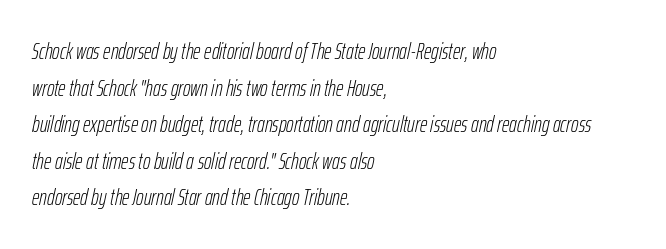
The ragged edge is on the right, which tells us the setting is flush left. You can tell it's italic because the verticals aren't actually vertical. Rule under the text: the space is simply empty. A typesetter would call this leading conventional body-copy spacing. Stems and bowls with no extra thickness — not bold. Does extra space separate the letters? No, they use regular spacing.
